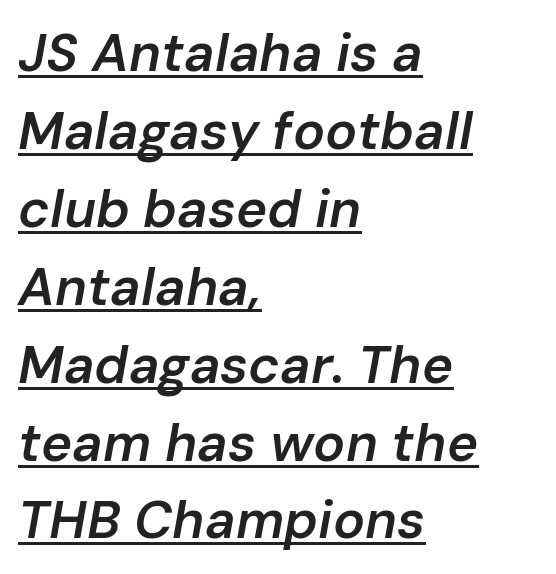
Q: Is the text bold? A: Semi-bold.
Q: Is the text italic (slanted)? A: Yes, it leans right by about 10 degrees.
Q: Is the text underlined? A: Yes.
Q: How is the paragraph aligned? A: Left-aligned.
Q: Is the spacing between letters normal or unusually wide? A: Normal.
Q: Is the spacing between lines tight, normal or loose? A: Normal.
Q: Width (condensed, normal, or wide)? A: Normal.
Q: Stroke contrast? A: Low.
Q: x-height? A: Medium.
Q: Monospaced? A: No.
